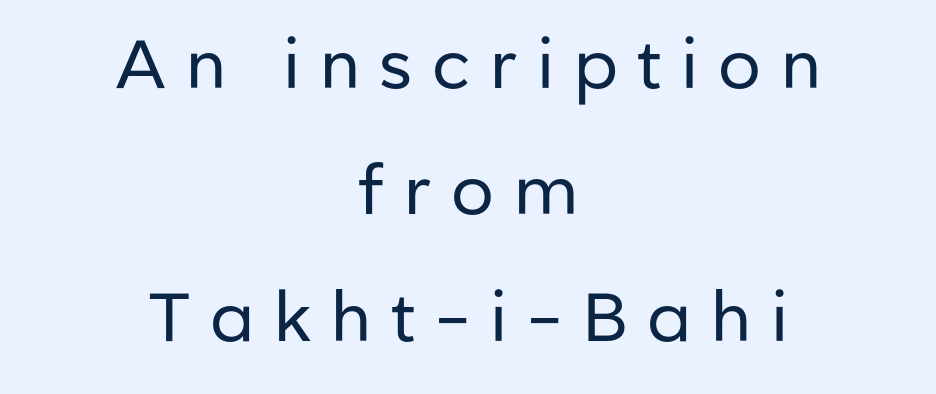
Counters stay open thanks to moderate or lighter strokes. Both edges are ragged and mirror each other, which tells us the setting is centered. These lines are composed in type without serifs. It's the straight-up-and-down kind of type. There is plenty of visible air inserted between adjacent glyphs. The specimen omits any rule beneath the text block's lines.
